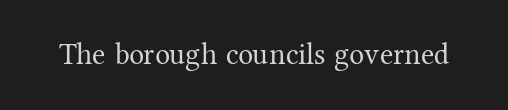
{"serif": "yes", "italic": "no", "bold": "no", "weight": "regular", "width": "normal", "stroke_contrast": "medium", "x_height": "medium", "monospaced": "no", "underline": "no", "letter_spacing": "normal", "letter_spacing_em": 0.0, "glyph_px": 30}
